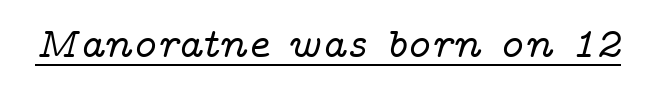
Q: Is the text italic (slanted)? A: Yes, it leans right by about 14 degrees.
Q: Is the typeface a serif or a sans-serif typeface? A: Serif.
Q: Is the text underlined? A: Yes.
Q: Is the spacing between letters normal or unusually wide? A: Normal.
Q: Width (condensed, normal, or wide)? A: Wide.
Q: Stroke contrast? A: Low.
Q: x-height? A: Medium.
Q: Monospaced? A: No.
